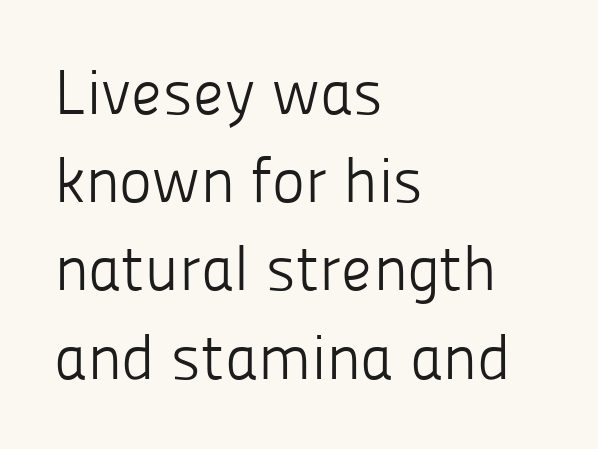
Q: Is the text bold? A: No.
Q: Is the text italic (slanted)? A: No, it is upright.
Q: Is the typeface a serif or a sans-serif typeface? A: Sans-serif.
Q: Is the text underlined? A: No.
Q: How is the paragraph aligned? A: Left-aligned.
Q: Is the spacing between letters normal or unusually wide? A: Normal.
Q: Is the spacing between lines tight, normal or loose? A: Normal.
Q: Width (condensed, normal, or wide)? A: Normal.
Q: Stroke contrast? A: Low.
Q: x-height? A: Medium.
Q: Monospaced? A: No.
